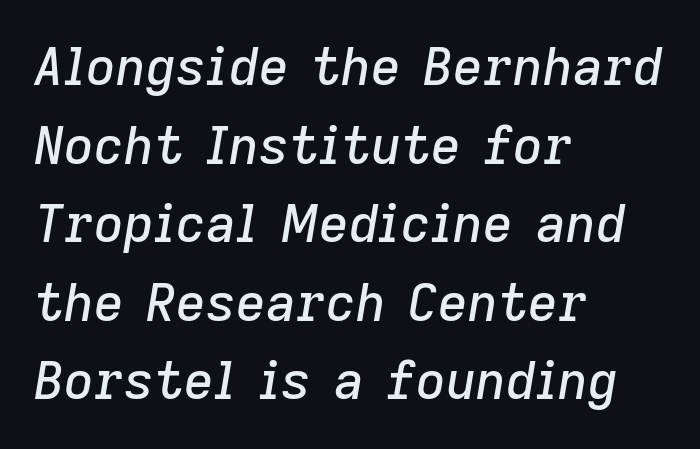
{"italic": "yes", "lean": "right", "slant_degrees": 9, "width": "normal", "stroke_contrast": "low", "x_height": "medium", "monospaced": "no", "underline": "no", "align": "left", "line_spacing": "normal", "line_spacing_ratio": 1.51, "letter_spacing": "normal", "letter_spacing_em": 0.0, "glyph_px": 52}
